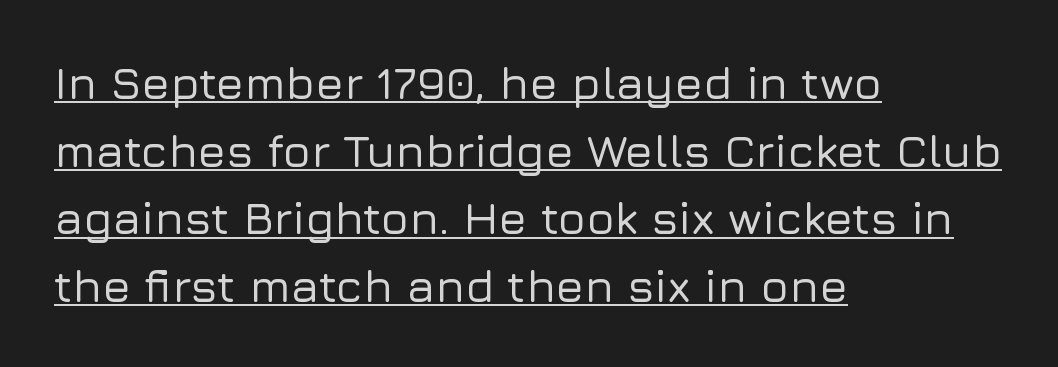
Q: Is the text italic (slanted)? A: No, it is upright.
Q: Is the typeface a serif or a sans-serif typeface? A: Sans-serif.
Q: Is the text underlined? A: Yes.
Q: How is the paragraph aligned? A: Left-aligned.
Q: Is the spacing between letters normal or unusually wide? A: Normal.
Q: Is the spacing between lines tight, normal or loose? A: Normal.
Q: Width (condensed, normal, or wide)? A: Normal.
Q: Stroke contrast? A: Low.
Q: x-height? A: Medium.
Q: Monospaced? A: No.
